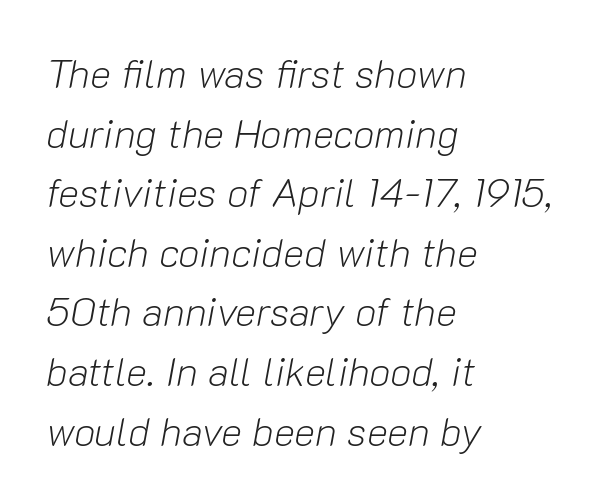
Q: Is the text bold? A: No.
Q: Is the text italic (slanted)? A: Yes, it leans right by about 10 degrees.
Q: Is the text underlined? A: No.
Q: How is the paragraph aligned? A: Left-aligned.
Q: Is the spacing between letters normal or unusually wide? A: Normal.
Q: Is the spacing between lines tight, normal or loose? A: Normal.
Q: Width (condensed, normal, or wide)? A: Normal.
Q: Stroke contrast? A: Low.
Q: x-height? A: Medium.
Q: Monospaced? A: No.
